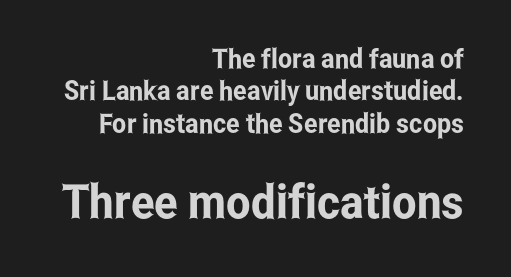
Q: Is the text italic (slanted)? A: No, it is upright.
Q: Is the typeface a serif or a sans-serif typeface? A: Sans-serif.
Q: Is the text underlined? A: No.
Q: How is the paragraph aligned? A: Right-aligned.
Q: Is the spacing between letters normal or unusually wide? A: Normal.
Q: Which block of text is set in a larger size, the first (top) or the second (bottom)? A: The second (bottom) one.
Q: Width (condensed, normal, or wide)? A: Condensed.
Q: Stroke contrast? A: Low.
Q: x-height? A: Medium.
Q: Monospaced? A: No.
